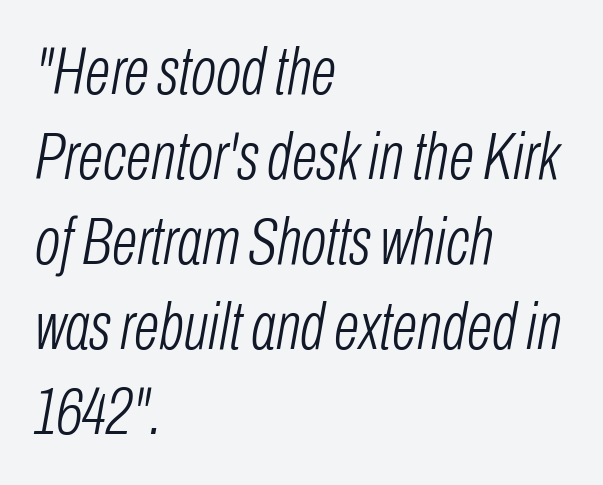
Q: Is the text bold? A: No.
Q: Is the text italic (slanted)? A: Yes, it leans right by about 10 degrees.
Q: Is the text underlined? A: No.
Q: How is the paragraph aligned? A: Left-aligned.
Q: Is the spacing between letters normal or unusually wide? A: Normal.
Q: Is the spacing between lines tight, normal or loose? A: Normal.
Q: Width (condensed, normal, or wide)? A: Condensed.
Q: Stroke contrast? A: Low.
Q: x-height? A: Medium.
Q: Monospaced? A: No.
